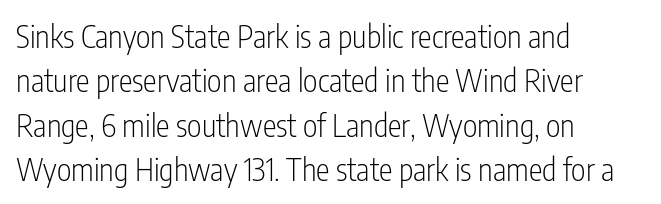
Each letter keeps its own natural width here, so spacing adapts to shape. Look at the bottom of the vertical strokes: they stop flat, with no serifs. Unlike italic type, these characters show no tilt at all. Leading: standard. The strip under each line holds only bare page.
